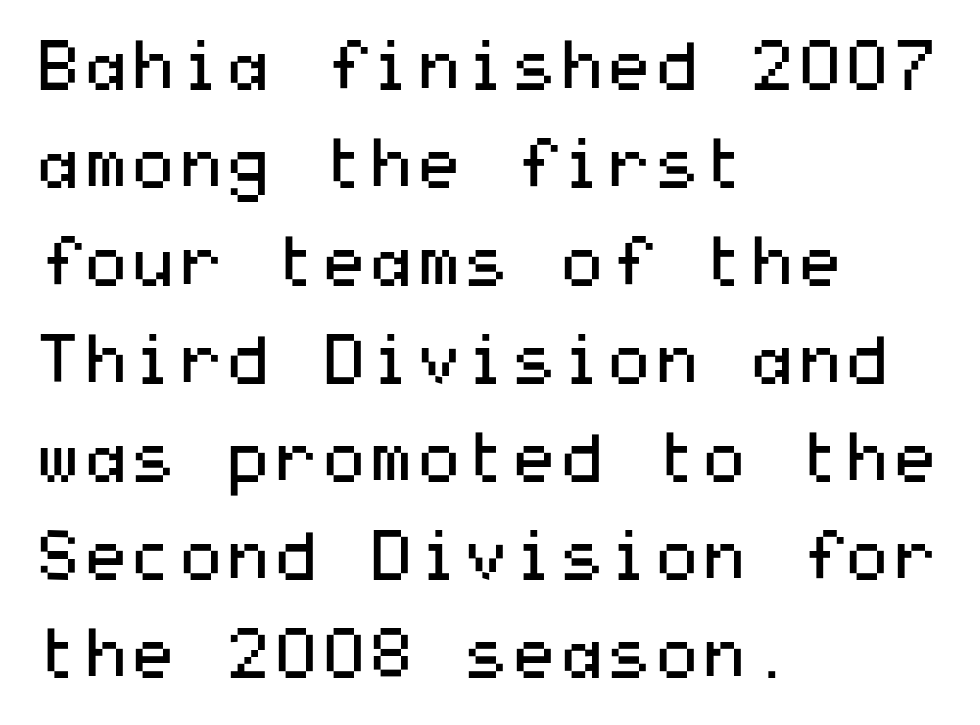
Typographically, this falls in the sans-serif category. The lettering holds an erect, upright posture throughout. Which margin do the lines hug? The left one — the right edge is uneven. Rows of type keep a routine distance in the vertical direction. How are the letters spaced? Ordinarily, with no added tracking. The passage shown is not bold in any degree.
